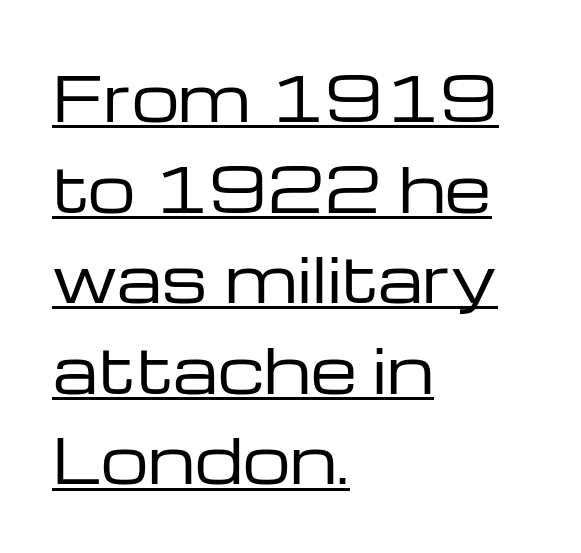
{"serif": "no", "italic": "no", "bold": "no", "weight": "regular", "width": "wide", "stroke_contrast": "low", "x_height": "medium", "monospaced": "no", "underline": "yes", "align": "left", "line_spacing": "normal", "line_spacing_ratio": 1.51, "letter_spacing": "normal", "letter_spacing_em": 0.0, "glyph_px": 60}
